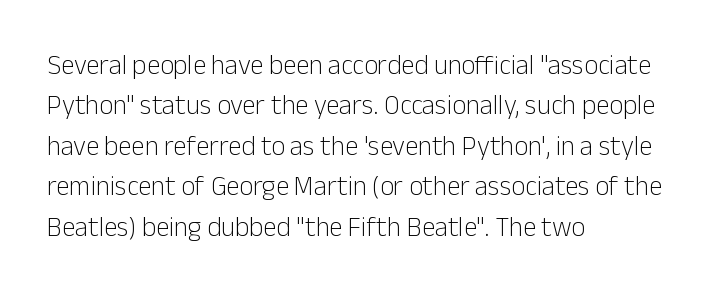
The image shows 27 px text type, upright; set left-aligned, normal line spacing (1.5x), normal letter spacing, not underlined.
